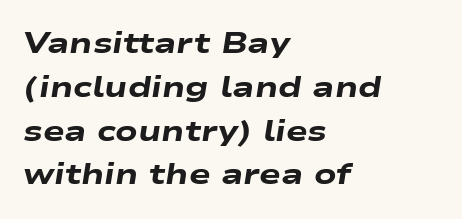
The image shows 29 px heavy, wide type, italic (leaning right); set left-aligned, normal line spacing (1.51x), normal letter spacing, not underlined; low stroke contrast and a medium x-height.
